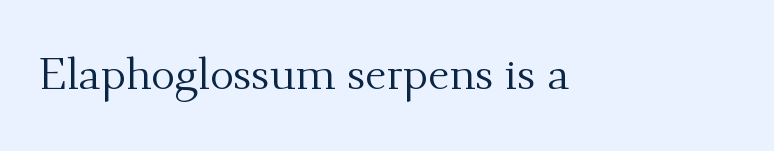
The image shows 45 px regular-weight serif type, upright; set normal letter spacing, not underlined; medium stroke contrast and a small x-height.
